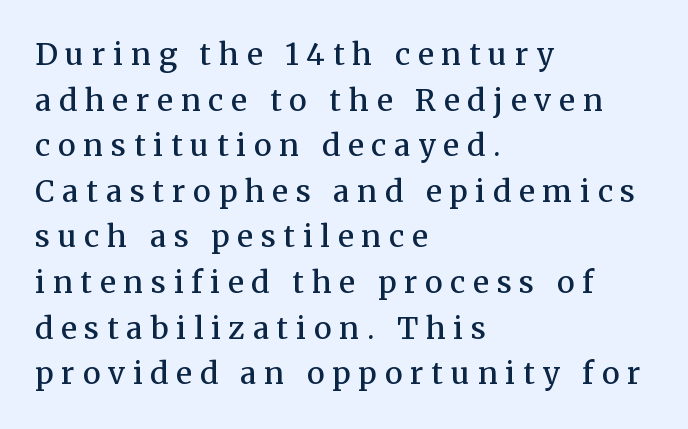
{"serif": "yes", "italic": "no", "bold": "semi", "weight": "semibold", "width": "normal", "stroke_contrast": "medium", "x_height": "medium", "monospaced": "no", "underline": "no", "align": "left", "line_spacing": "normal", "line_spacing_ratio": 1.52, "letter_spacing": "wide", "letter_spacing_em": 0.26, "glyph_px": 30}
